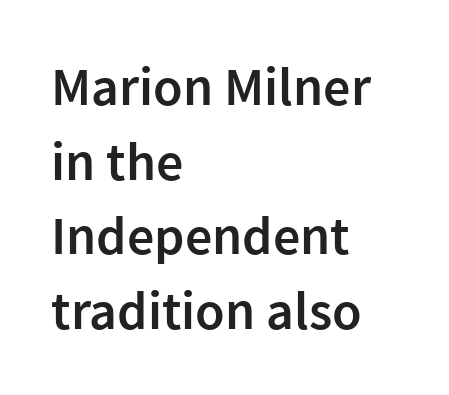
{"serif": "no", "italic": "no", "bold": "semi", "weight": "semibold", "width": "normal", "stroke_contrast": "low", "x_height": "medium", "monospaced": "no", "underline": "no", "align": "left", "line_spacing": "normal", "line_spacing_ratio": 1.38, "letter_spacing": "normal", "letter_spacing_em": 0.0, "glyph_px": 54}
